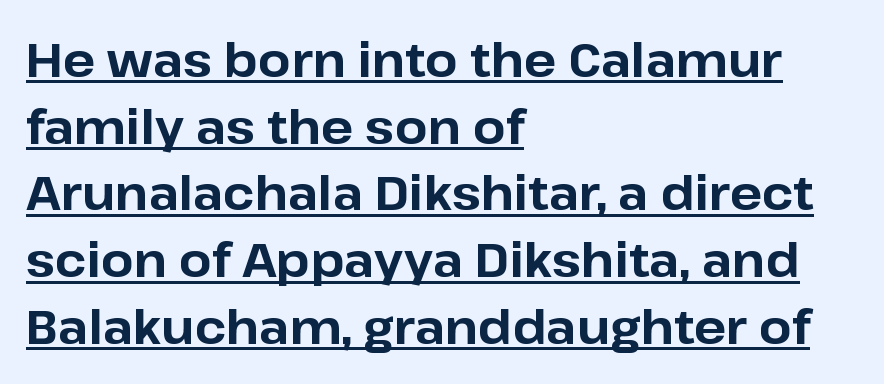
Q: Is the text bold? A: Yes.
Q: Is the text italic (slanted)? A: No, it is upright.
Q: Is the typeface a serif or a sans-serif typeface? A: Sans-serif.
Q: Is the text underlined? A: Yes.
Q: How is the paragraph aligned? A: Left-aligned.
Q: Is the spacing between letters normal or unusually wide? A: Normal.
Q: Is the spacing between lines tight, normal or loose? A: Normal.
Q: Width (condensed, normal, or wide)? A: Normal.
Q: Stroke contrast? A: Low.
Q: x-height? A: Medium.
Q: Monospaced? A: No.
